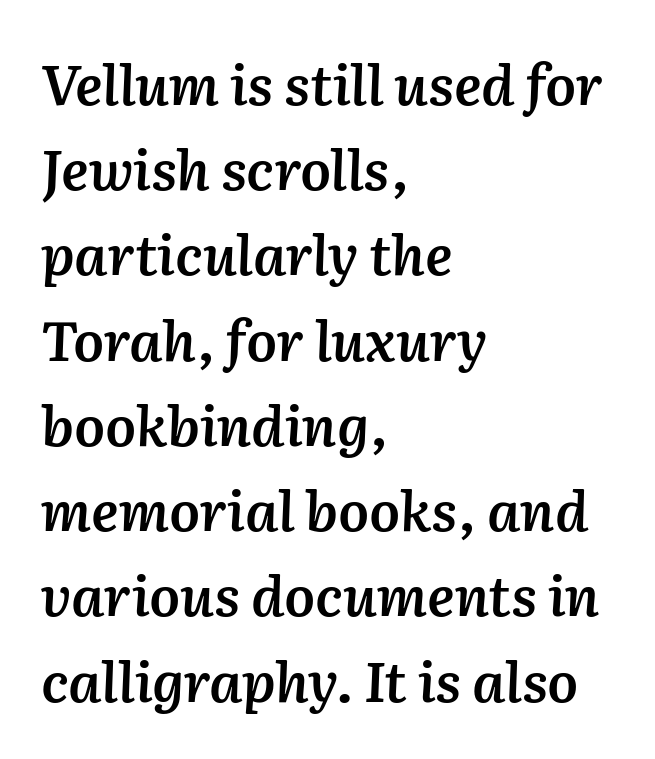
The image shows 55 px semibold type, italic (leaning right); set left-aligned, normal line spacing (1.55x), normal letter spacing, not underlined; medium stroke contrast and a medium x-height.
